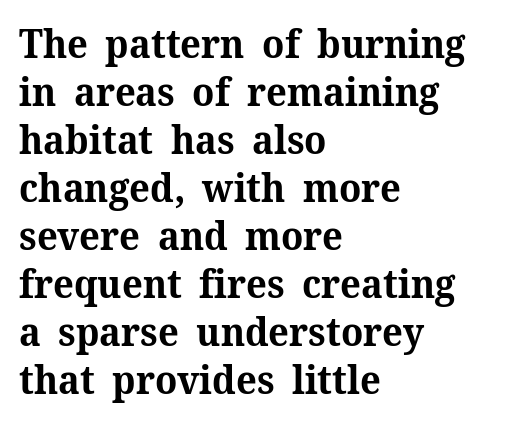
You can tell from the footed stems that serif type was used. Compared with an ordinary text face, these strokes are far heavier — a full bold. Each row of text sits above clean, open space. Think of a printed novel: that variable character pitch is what you see here. Nope, not italic — everything's standing straight.
